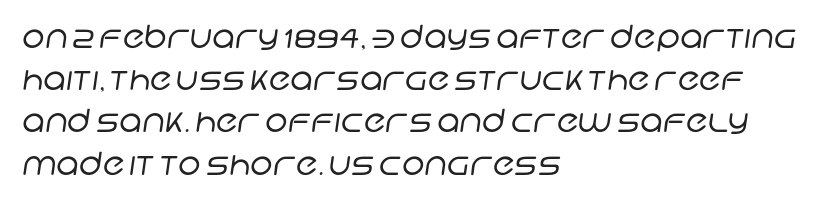
{"serif": "no", "bold": "no", "weight": "regular", "width": "normal", "stroke_contrast": "low", "x_height": "large", "monospaced": "no", "underline": "no", "align": "left", "line_spacing": "normal", "line_spacing_ratio": 1.32, "letter_spacing": "normal", "letter_spacing_em": 0.0, "glyph_px": 32}
